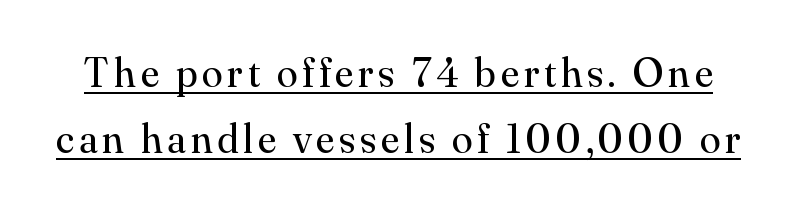
Upright lettering throughout. Varying glyph widths throughout — classic text-font behaviour. Underline: present. The passage shown is typeset with a serif family. Each stroke keeps to a modest, everyday thickness or less. The line-height multiplier appears to be the usual default.
